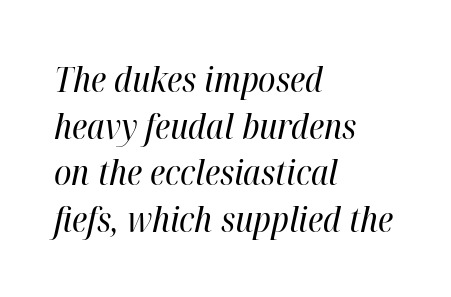
{"italic": "yes", "lean": "right", "slant_degrees": 12, "bold": "no", "weight": "regular", "width": "condensed", "stroke_contrast": "high", "x_height": "medium", "monospaced": "no", "underline": "no", "align": "left", "line_spacing": "normal", "line_spacing_ratio": 1.33, "letter_spacing": "normal", "letter_spacing_em": 0.0, "glyph_px": 35}
